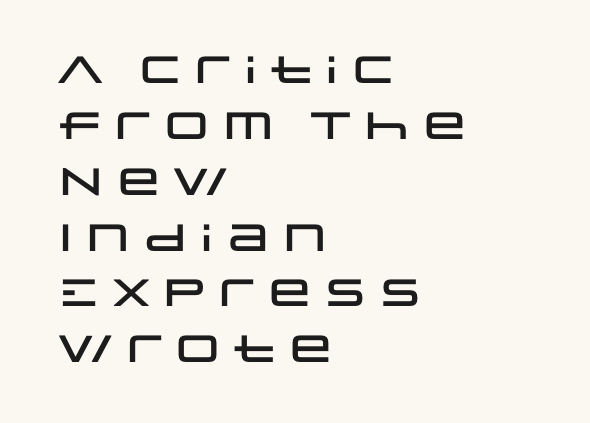
{"serif": "no", "italic": "no", "width": "wide", "stroke_contrast": "low", "x_height": "large", "monospaced": "no", "underline": "no", "align": "left", "line_spacing": "normal", "line_spacing_ratio": 1.47, "letter_spacing": "normal", "letter_spacing_em": 0.0, "glyph_px": 38}
